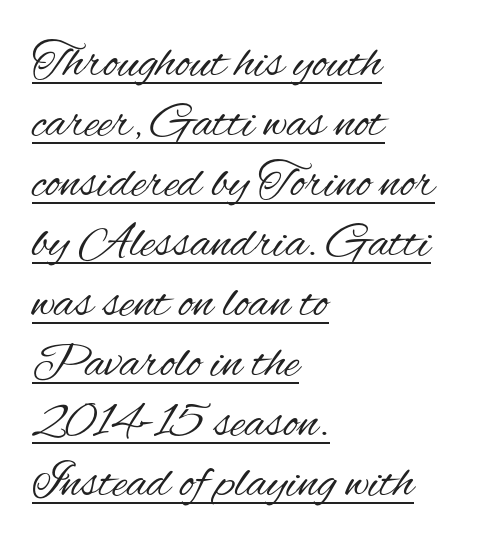
{"serif": "no", "bold": "no", "weight": "regular", "width": "condensed", "stroke_contrast": "medium", "x_height": "small", "monospaced": "no", "underline": "yes", "align": "left", "line_spacing_ratio": 1.2, "letter_spacing": "normal", "letter_spacing_em": 0.0, "glyph_px": 50}
